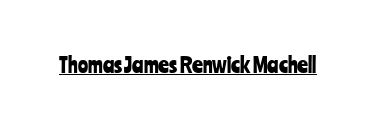
{"italic": "no", "underline": "yes", "letter_spacing": "normal", "letter_spacing_em": 0.0, "glyph_px": 21}
